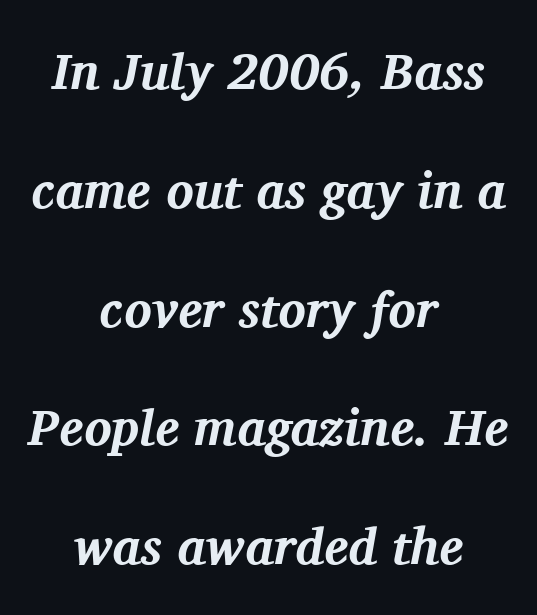
{"serif": "yes", "italic": "yes", "lean": "right", "slant_degrees": 11, "bold": "yes", "weight": "bold", "width": "normal", "stroke_contrast": "medium", "x_height": "medium", "monospaced": "no", "underline": "no", "align": "center", "line_spacing": "loose", "line_spacing_ratio": 2.33, "letter_spacing": "normal", "letter_spacing_em": 0.0, "glyph_px": 51}
